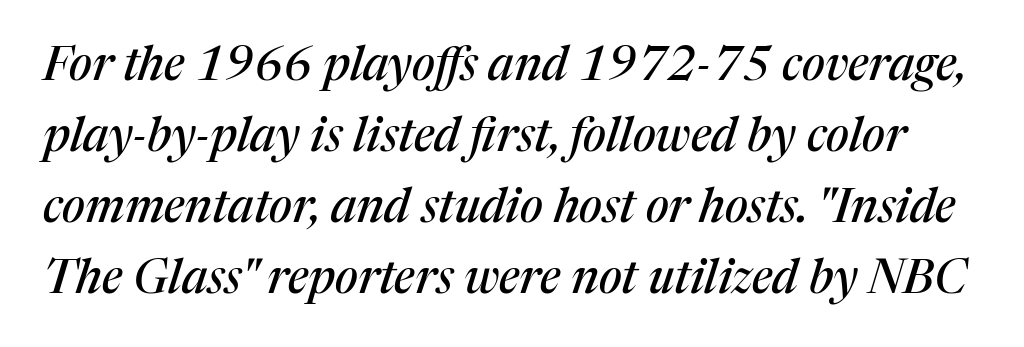
{"serif": "yes", "italic": "yes", "lean": "right", "slant_degrees": 17, "width": "normal", "stroke_contrast": "medium", "x_height": "medium", "monospaced": "no", "underline": "no", "line_spacing": "normal", "line_spacing_ratio": 1.51, "letter_spacing": "normal", "letter_spacing_em": 0.0, "glyph_px": 47}
